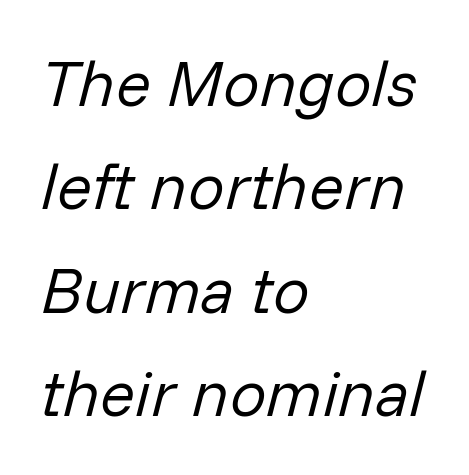
Q: Is the text bold? A: No.
Q: Is the text italic (slanted)? A: Yes, it leans right by about 14 degrees.
Q: Is the text underlined? A: No.
Q: How is the paragraph aligned? A: Left-aligned.
Q: Is the spacing between letters normal or unusually wide? A: Normal.
Q: Is the spacing between lines tight, normal or loose? A: Normal.
Q: Width (condensed, normal, or wide)? A: Normal.
Q: Stroke contrast? A: Low.
Q: x-height? A: Medium.
Q: Monospaced? A: No.
